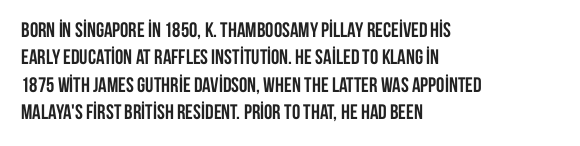
The image shows 21 px bold type, upright; set left-aligned, normal line spacing (1.3x), normal letter spacing, not underlined.
